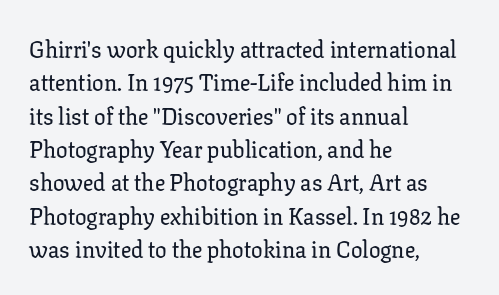
The image shows 23 px text type, upright; set left-aligned, normal line spacing (1.45x), normal letter spacing, not underlined.
